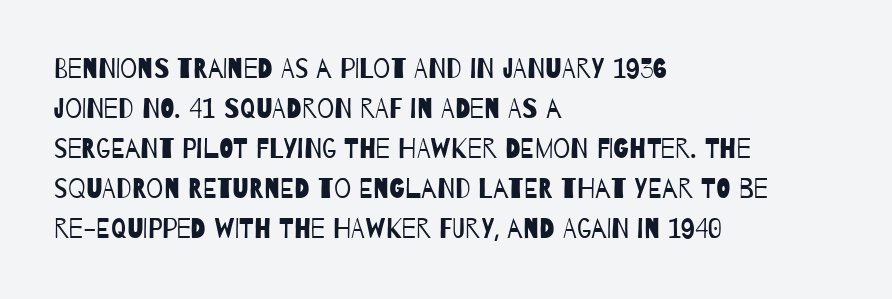
Q: Is the text bold? A: No.
Q: Is the text underlined? A: No.
Q: How is the paragraph aligned? A: Left-aligned.
Q: Is the spacing between letters normal or unusually wide? A: Normal.
Q: Is the spacing between lines tight, normal or loose? A: Normal.
